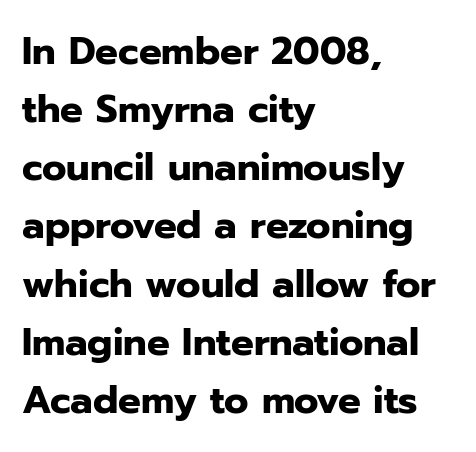
{"serif": "no", "italic": "no", "bold": "yes", "weight": "heavy", "width": "normal", "stroke_contrast": "low", "x_height": "medium", "monospaced": "no", "underline": "no", "align": "left", "line_spacing": "normal", "line_spacing_ratio": 1.53, "letter_spacing": "normal", "letter_spacing_em": 0.0, "glyph_px": 38}
